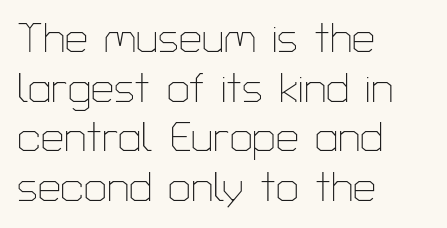
{"serif": "no", "italic": "no", "bold": "no", "weight": "thin", "width": "normal", "stroke_contrast": "low", "x_height": "medium", "monospaced": "no", "underline": "no", "align": "left", "line_spacing_ratio": 1.21, "letter_spacing": "normal", "letter_spacing_em": 0.0, "glyph_px": 41}
